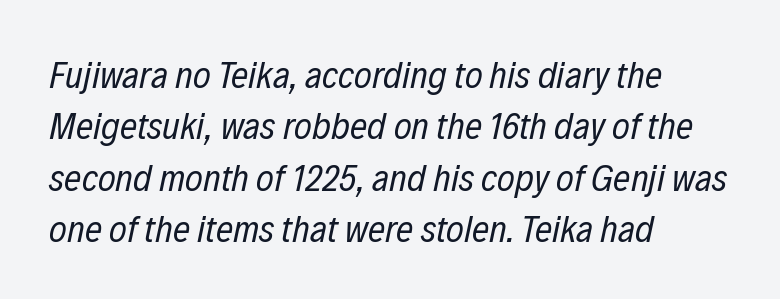
This sample uses an oblique cut, with every glyph tilted off the vertical. The gaps between neighbouring characters are ordinary and unremarkable. Horizontal alignment here is leftward, the default for most running prose. The zone under the glyphs is completely vacant.
